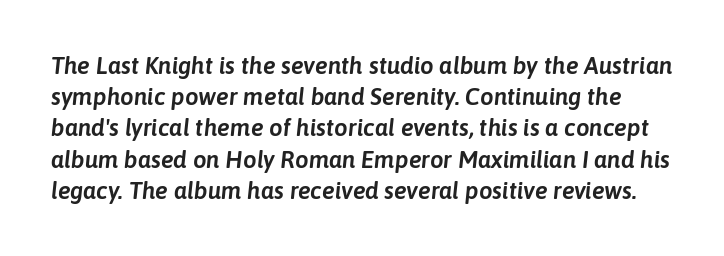
Is the letter spacing exaggerated? No — it looks like the ordinary default. Notice how the stems are inclined rather than vertical — that's the hallmark of italics. A bare baseline throughout the passage. Whoever set this chose a conventional vertical rhythm.
